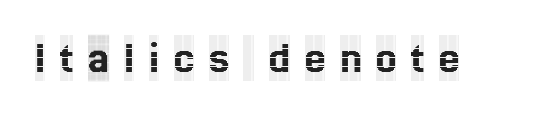
No italicization has been applied; the sample stays upright. The zone under the glyphs is completely vacant. A typesetter would label this face a serif. Tracking value appears strongly positive — letters spread wide.
